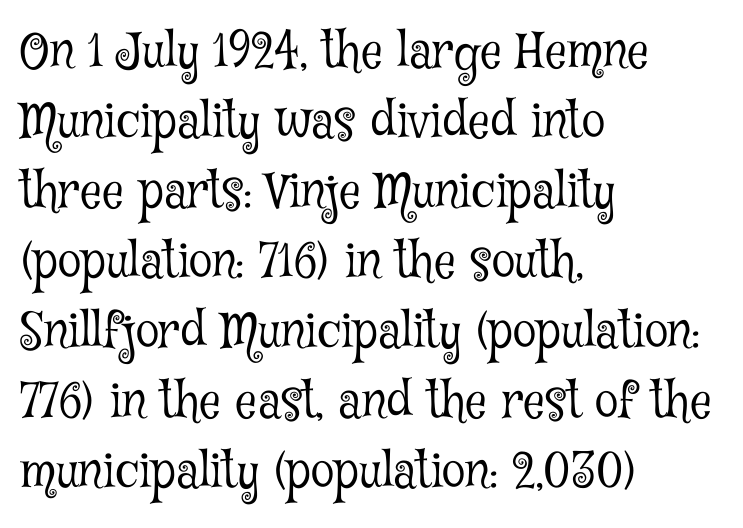
Regarding serifs, this sample has them. Each word holds together tightly as a unit, with standard inter-letter gaps. The vertical gap from one line to the next is medium. The gap between lines stays unmarked.
